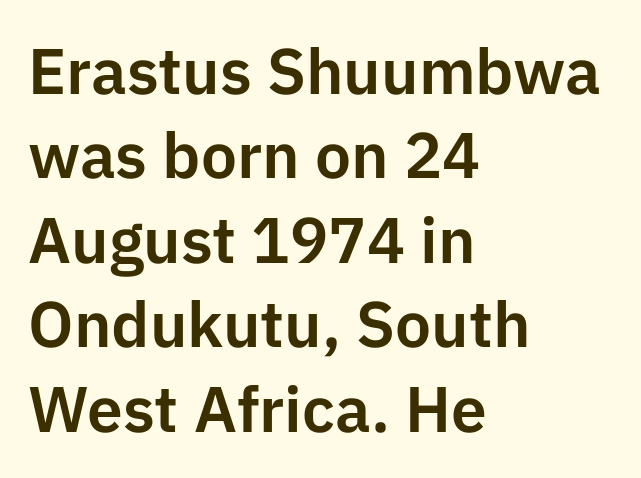
Q: Is the text italic (slanted)? A: No, it is upright.
Q: Is the typeface a serif or a sans-serif typeface? A: Sans-serif.
Q: Is the text underlined? A: No.
Q: How is the paragraph aligned? A: Left-aligned.
Q: Is the spacing between letters normal or unusually wide? A: Normal.
Q: Is the spacing between lines tight, normal or loose? A: Normal.
Q: Width (condensed, normal, or wide)? A: Normal.
Q: Stroke contrast? A: Low.
Q: x-height? A: Medium.
Q: Monospaced? A: No.
